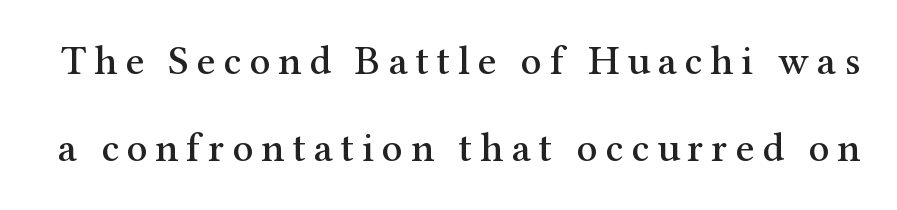
The image shows 41 px serif type, upright; set loose line spacing (2.13x), not underlined; medium stroke contrast and a medium x-height.
